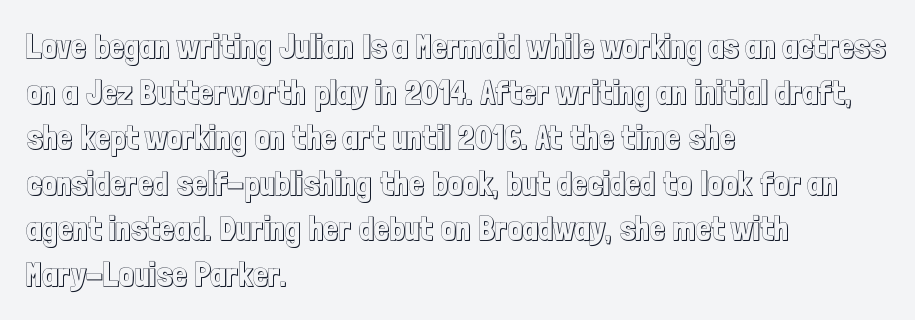
The image shows 33 px condensed type, upright; set left-aligned, normal line spacing (1.38x), normal letter spacing, not underlined; a medium x-height.
